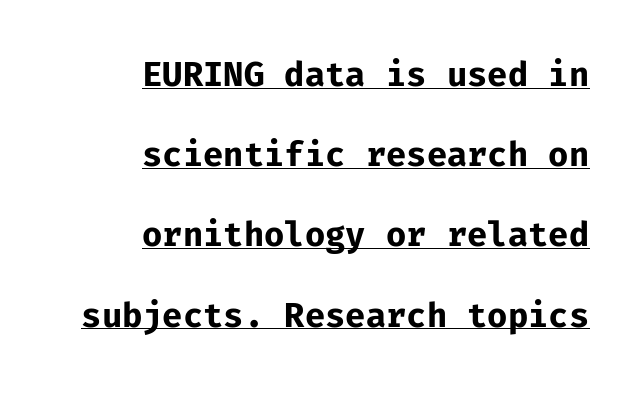
These characters rest on top of a visible drawn line. Honestly, the letter spacing is just normal — you wouldn't notice it. Italic: no, the glyphs are upright roman. Students, this is bold: see how much ink each stroke carries. The lines in this sample share a right terminus and differ only in where they begin.
